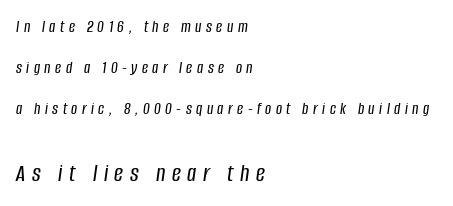
The image shows 25 px text type, italic (leaning right); set left-aligned, loose line spacing (2.4x), unusually wide letter spacing (+0.26 em), not underlined; the second (bottom) block is 1.47x larger.
